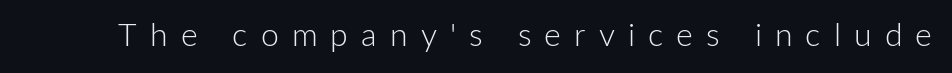
The image shows 32 px light sans-serif type, upright; set unusually wide letter spacing (+0.41 em), not underlined; low stroke contrast and a medium x-height.
